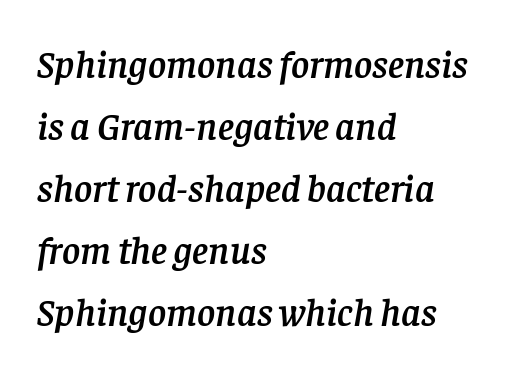
The image shows 39 px serif type, italic (leaning right); set left-aligned, normal line spacing (1.59x), normal letter spacing, not underlined; low stroke contrast and a large x-height.
